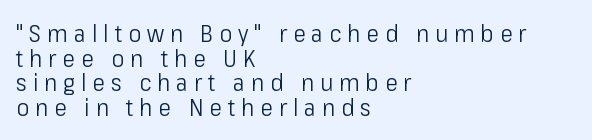
{"italic": "no", "bold": "no", "underline": "no", "align": "left", "line_spacing": "tight", "line_spacing_ratio": 1.03, "letter_spacing": "wide", "letter_spacing_em": 0.25, "glyph_px": 24}
